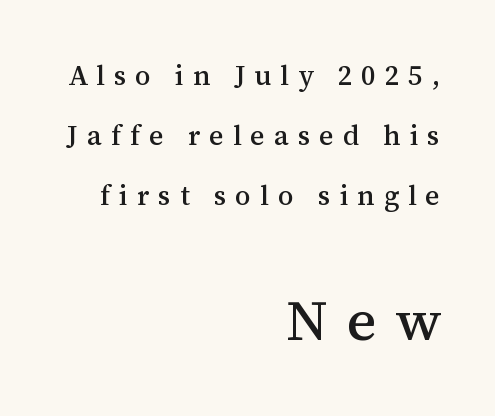
Q: Is the text italic (slanted)? A: No, it is upright.
Q: Is the typeface a serif or a sans-serif typeface? A: Serif.
Q: Is the text underlined? A: No.
Q: How is the paragraph aligned? A: Right-aligned.
Q: Is the spacing between letters normal or unusually wide? A: Unusually wide.
Q: Is the spacing between lines tight, normal or loose? A: Loose.
Q: Which block of text is set in a larger size, the first (top) or the second (bottom)? A: The second (bottom) one.
Q: Width (condensed, normal, or wide)? A: Normal.
Q: Stroke contrast? A: Medium.
Q: x-height? A: Medium.
Q: Monospaced? A: No.
